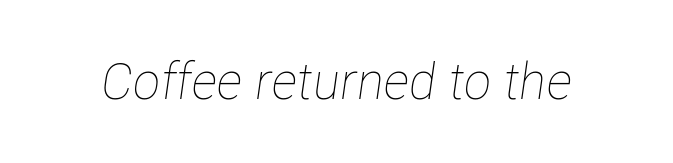
Q: Is the text bold? A: No.
Q: Is the text italic (slanted)? A: Yes, it leans right by about 8 degrees.
Q: Is the text underlined? A: No.
Q: Is the spacing between letters normal or unusually wide? A: Normal.
Q: Width (condensed, normal, or wide)? A: Condensed.
Q: Stroke contrast? A: Low.
Q: x-height? A: Medium.
Q: Monospaced? A: No.
